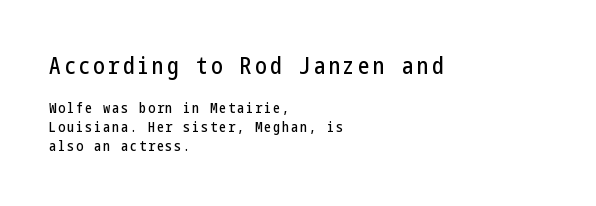
You can tell it's not italic because the verticals are truly vertical. The rendering anchors every line to the left-hand side. A clean baseline with only descenders dipping below it. These two chunks differ in scale, with the top chunk taking the larger measure. The vertical gap from one line to the next is medium.
